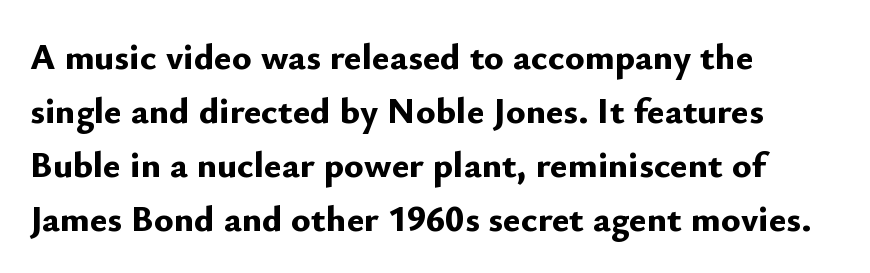
The image shows 37 px bold sans-serif type, upright; set left-aligned, normal line spacing (1.46x), normal letter spacing, not underlined; low stroke contrast and a small x-height.
